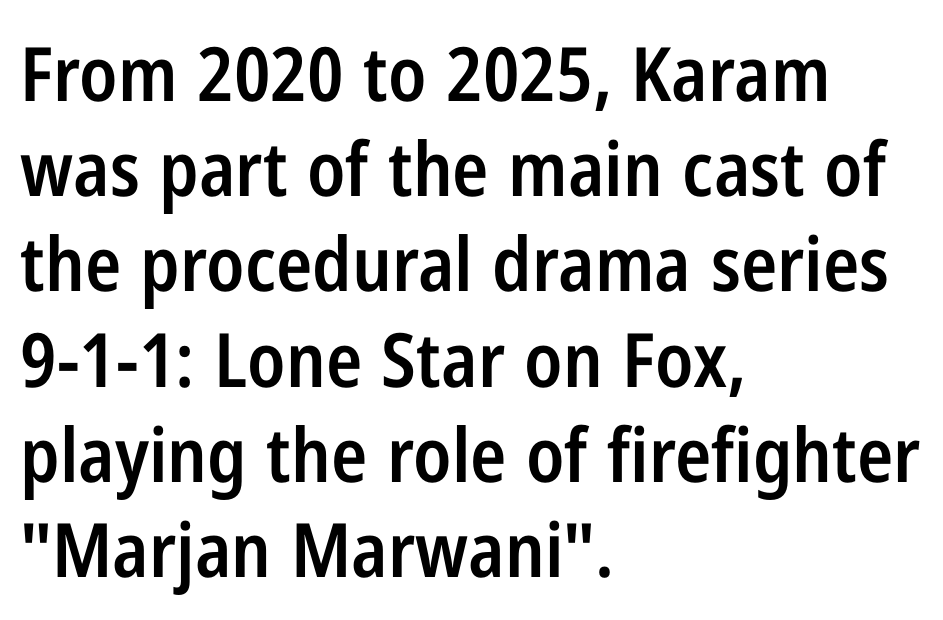
{"serif": "no", "italic": "no", "bold": "semi", "weight": "semibold", "width": "condensed", "stroke_contrast": "low", "x_height": "medium", "monospaced": "no", "underline": "no", "align": "left", "line_spacing": "normal", "line_spacing_ratio": 1.27, "letter_spacing": "normal", "letter_spacing_em": 0.0, "glyph_px": 75}
